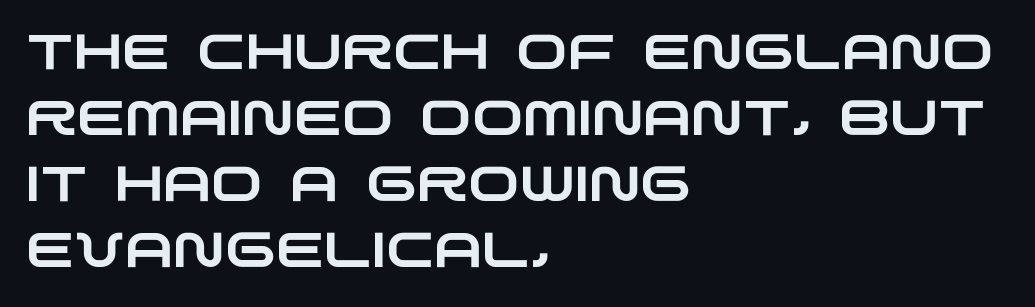
{"serif": "no", "width": "wide", "stroke_contrast": "low", "x_height": "large", "monospaced": "no", "underline": "no", "align": "left", "line_spacing": "normal", "line_spacing_ratio": 1.35, "letter_spacing": "normal", "letter_spacing_em": 0.0, "glyph_px": 49}
